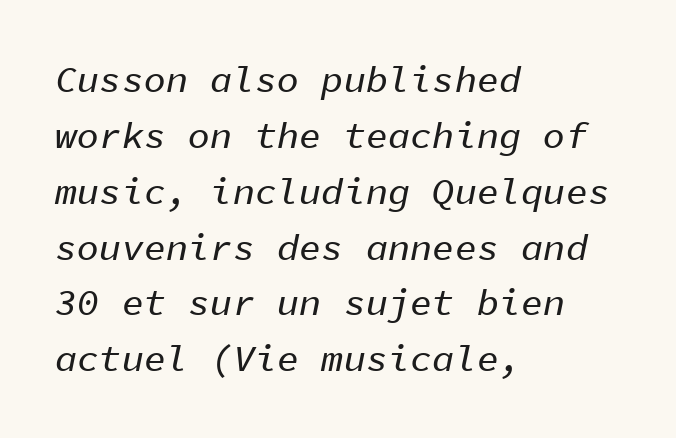
{"italic": "yes", "lean": "right", "slant_degrees": 11, "width": "normal", "stroke_contrast": "low", "x_height": "medium", "monospaced": "yes", "underline": "no", "align": "left", "line_spacing": "normal", "line_spacing_ratio": 1.51, "letter_spacing": "normal", "letter_spacing_em": 0.0, "glyph_px": 37}
